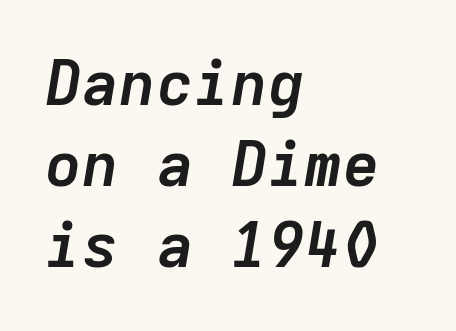
The image shows 62 px semibold type, italic (leaning right), monospaced; set left-aligned, normal line spacing (1.31x), normal letter spacing, not underlined; low stroke contrast and a medium x-height.
